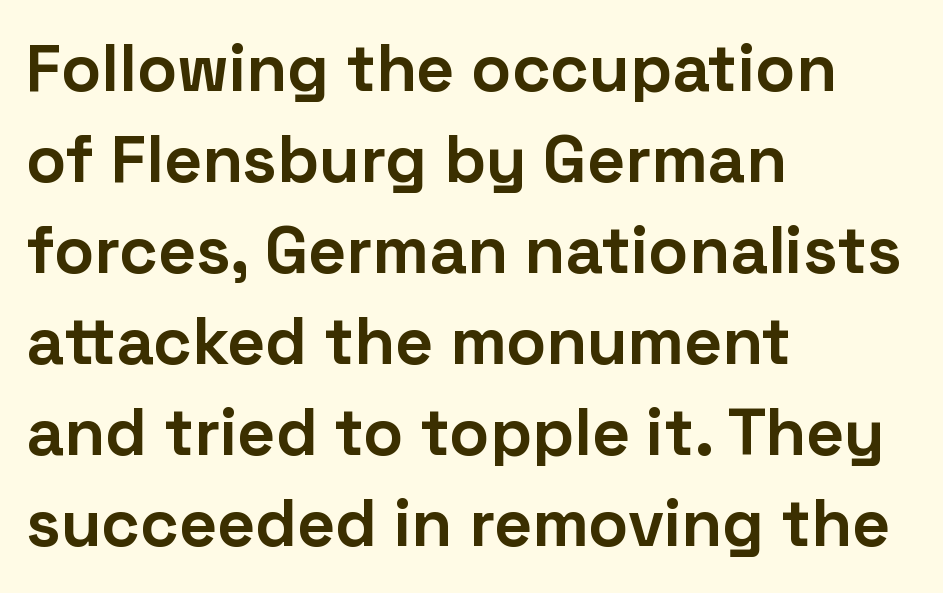
Clear beneath every line of the passage. Does the type have serifs? No, each stem ends abruptly. Does the leading feel generous? No, just average. The face used here is proportionally spaced, like ordinary book or web type. Ascenders rise straight up at ninety degrees. The setting favours the left margin, as ordinary paragraphs usually do.
